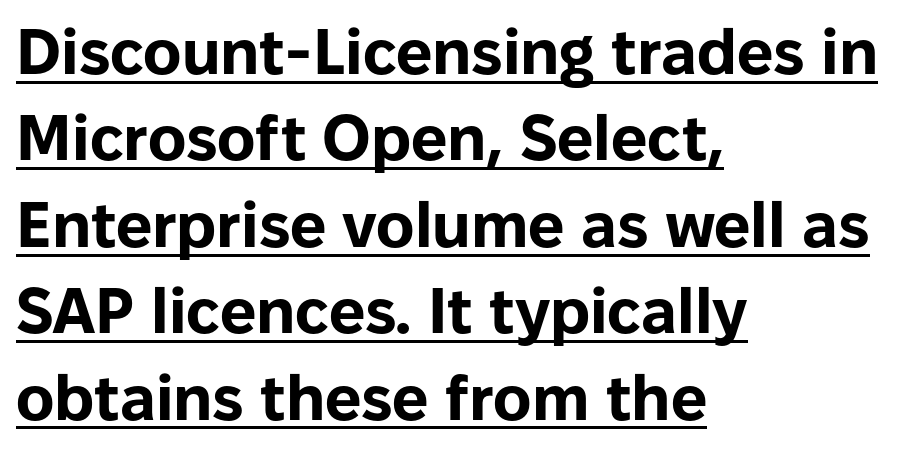
Each letter's strokes conclude bluntly, with no projecting serifs. The passage shown is typed in a proportional face where columns would drift. Normally led — the rows are evenly, conventionally spaced. The rendering keeps characters at their native spacing. Quick note: not italic, upright.
